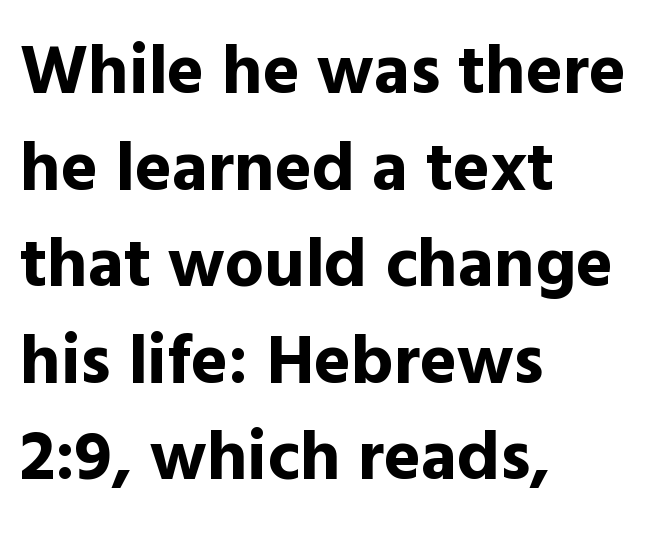
{"serif": "no", "italic": "no", "bold": "yes", "weight": "bold", "width": "normal", "x_height": "medium", "monospaced": "no", "underline": "no", "align": "left", "line_spacing": "normal", "line_spacing_ratio": 1.38, "letter_spacing": "normal", "letter_spacing_em": 0.0, "glyph_px": 70}
